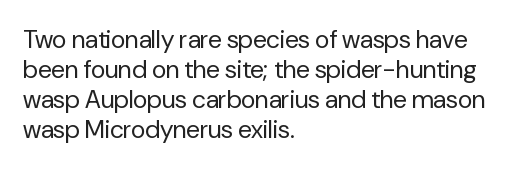
Q: Is the text bold? A: No.
Q: Is the text italic (slanted)? A: No, it is upright.
Q: Is the text underlined? A: No.
Q: How is the paragraph aligned? A: Left-aligned.
Q: Is the spacing between letters normal or unusually wide? A: Normal.
